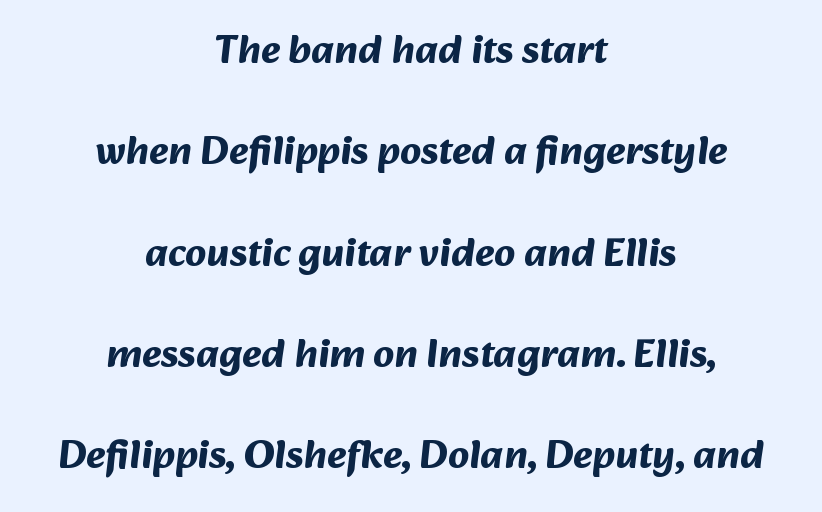
{"serif": "no", "bold": "yes", "weight": "bold", "width": "normal", "stroke_contrast": "medium", "x_height": "medium", "monospaced": "no", "underline": "no", "align": "center", "line_spacing": "loose", "line_spacing_ratio": 2.47, "letter_spacing": "normal", "letter_spacing_em": 0.0, "glyph_px": 41}
